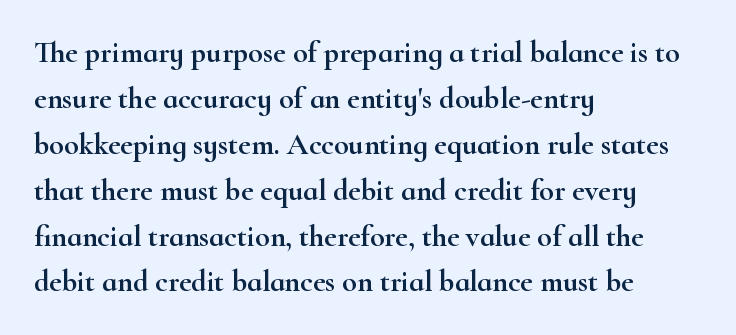
Q: Is the text italic (slanted)? A: No, it is upright.
Q: Is the typeface a serif or a sans-serif typeface? A: Serif.
Q: Is the text underlined? A: No.
Q: How is the paragraph aligned? A: Left-aligned.
Q: Is the spacing between letters normal or unusually wide? A: Normal.
Q: Is the spacing between lines tight, normal or loose? A: Normal.
Q: Width (condensed, normal, or wide)? A: Wide.
Q: Stroke contrast? A: High.
Q: x-height? A: Small.
Q: Monospaced? A: No.
